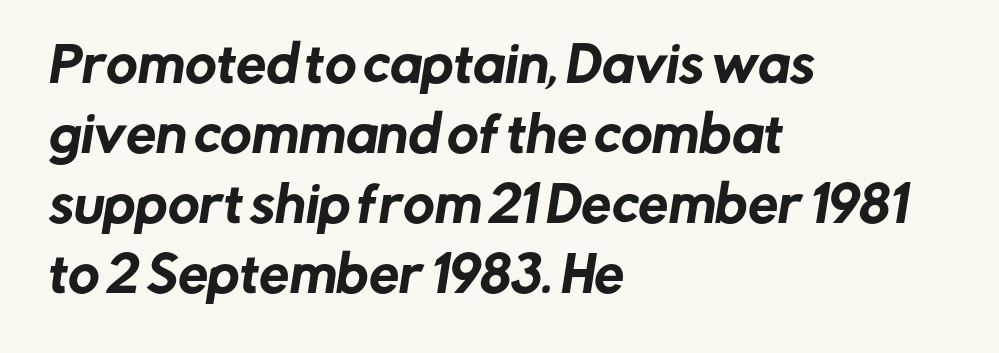
{"serif": "no", "width": "normal", "stroke_contrast": "low", "x_height": "medium", "monospaced": "no", "underline": "no", "align": "left", "line_spacing": "normal", "line_spacing_ratio": 1.46, "letter_spacing": "normal", "letter_spacing_em": 0.0, "glyph_px": 48}
